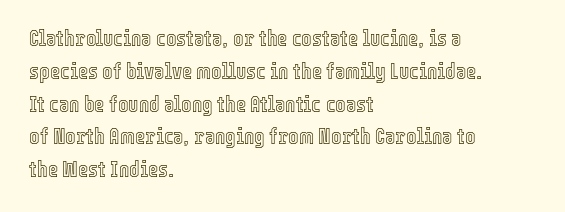
{"italic": "no", "underline": "no", "align": "left", "line_spacing": "normal", "line_spacing_ratio": 1.49, "letter_spacing": "normal", "letter_spacing_em": 0.0, "glyph_px": 22}
